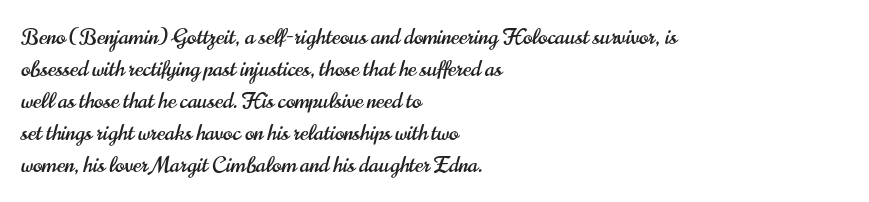
Q: Is the text italic (slanted)? A: Yes.
Q: Is the text underlined? A: No.
Q: How is the paragraph aligned? A: Left-aligned.
Q: Is the spacing between letters normal or unusually wide? A: Normal.
Q: Is the spacing between lines tight, normal or loose? A: Normal.
